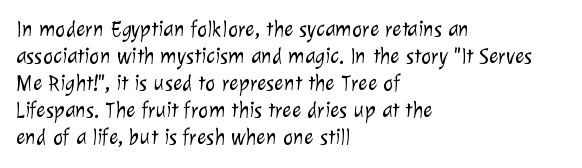
{"bold": "no", "underline": "no", "align": "left", "line_spacing_ratio": 1.23, "letter_spacing": "normal", "letter_spacing_em": 0.0, "glyph_px": 22}
